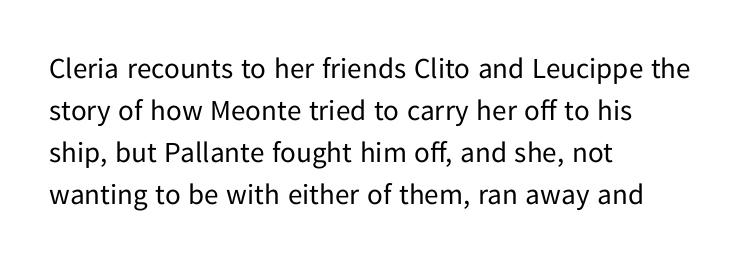
Q: Is the text bold? A: No.
Q: Is the text italic (slanted)? A: No, it is upright.
Q: Is the typeface a serif or a sans-serif typeface? A: Sans-serif.
Q: Is the text underlined? A: No.
Q: How is the paragraph aligned? A: Left-aligned.
Q: Is the spacing between letters normal or unusually wide? A: Normal.
Q: Is the spacing between lines tight, normal or loose? A: Normal.
Q: Width (condensed, normal, or wide)? A: Normal.
Q: Stroke contrast? A: Low.
Q: x-height? A: Medium.
Q: Monospaced? A: No.
